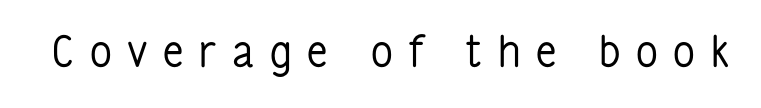
Q: Is the text bold? A: No.
Q: Is the text italic (slanted)? A: No, it is upright.
Q: Is the typeface a serif or a sans-serif typeface? A: Sans-serif.
Q: Is the text underlined? A: No.
Q: Is the spacing between letters normal or unusually wide? A: Unusually wide.
Q: Width (condensed, normal, or wide)? A: Condensed.
Q: Stroke contrast? A: Low.
Q: x-height? A: Medium.
Q: Monospaced? A: No.
